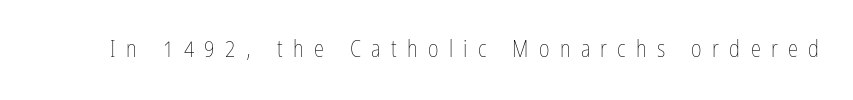
The image shows 23 px text type, upright; set unusually wide letter spacing (+0.45 em), not underlined.
